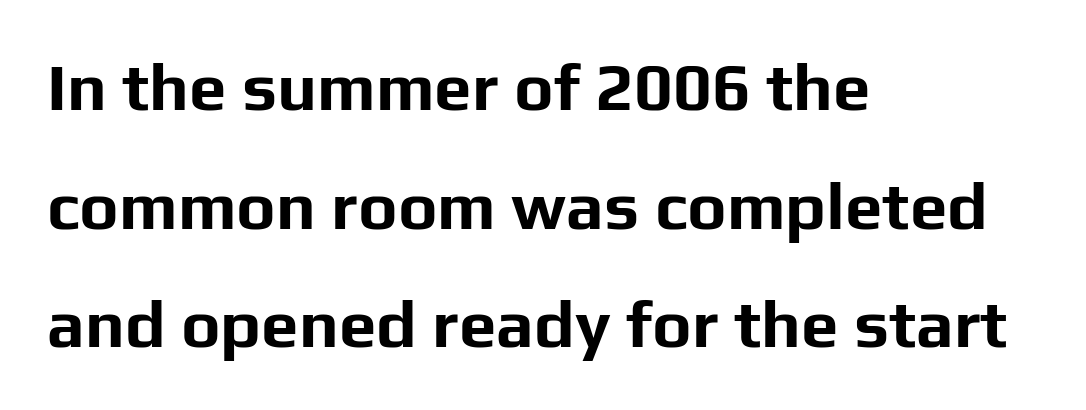
{"serif": "no", "italic": "no", "bold": "yes", "weight": "bold", "width": "normal", "stroke_contrast": "low", "x_height": "medium", "monospaced": "no", "underline": "no", "align": "left", "line_spacing_ratio": 1.77, "letter_spacing": "normal", "letter_spacing_em": 0.0, "glyph_px": 67}
